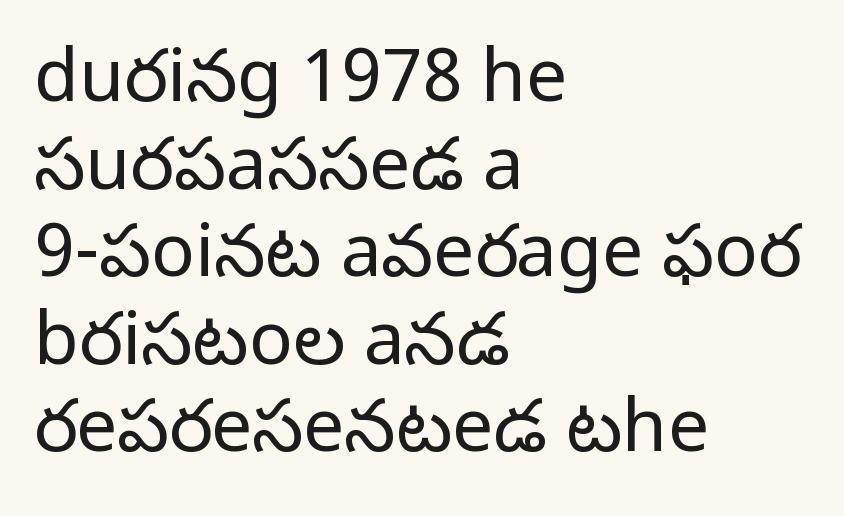
The image shows 73 px regular-weight sans-serif type, upright; set left-aligned, line spacing 1.2x, normal letter spacing, not underlined; low stroke contrast and a medium x-height.
